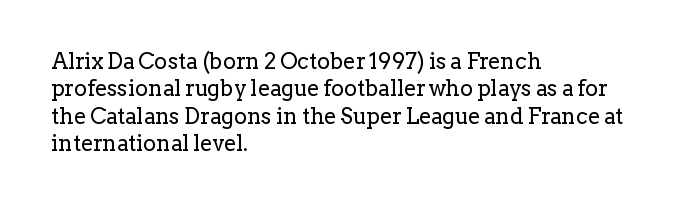
Q: Is the text bold? A: No.
Q: Is the text italic (slanted)? A: No, it is upright.
Q: Is the text underlined? A: No.
Q: How is the paragraph aligned? A: Left-aligned.
Q: Is the spacing between letters normal or unusually wide? A: Normal.
Q: Is the spacing between lines tight, normal or loose? A: Normal.
